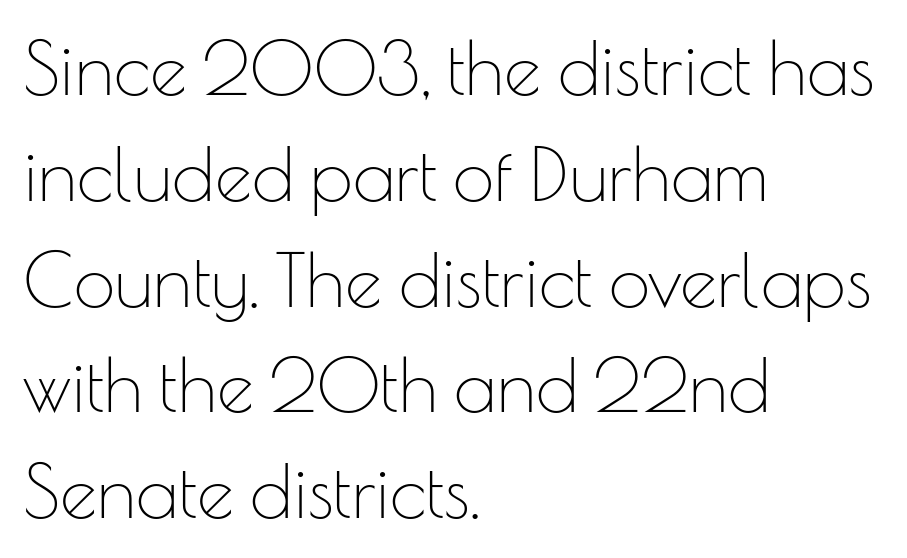
The image shows 74 px thin sans-serif type, upright; set left-aligned, normal line spacing (1.43x), normal letter spacing, not underlined; low stroke contrast and a small x-height.
